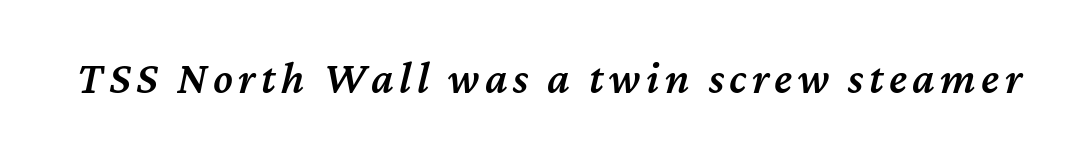
{"italic": "yes", "lean": "right", "slant_degrees": 12, "bold": "semi", "weight": "semibold", "width": "normal", "stroke_contrast": "medium", "x_height": "medium", "monospaced": "no", "underline": "no", "glyph_px": 45}
